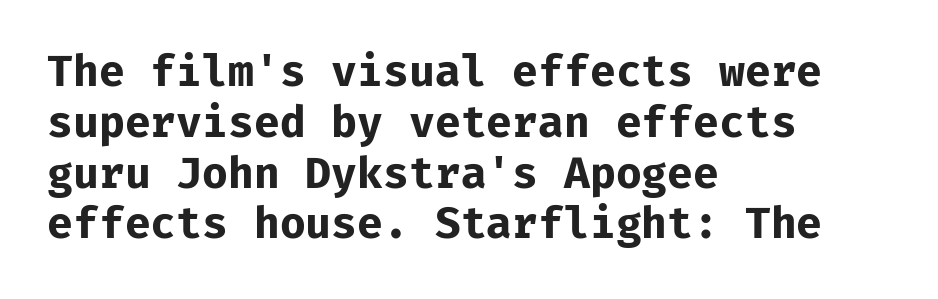
{"serif": "no", "italic": "no", "bold": "yes", "weight": "bold", "width": "normal", "stroke_contrast": "low", "x_height": "medium", "monospaced": "yes", "underline": "no", "align": "left", "line_spacing_ratio": 1.21, "letter_spacing": "normal", "letter_spacing_em": 0.0, "glyph_px": 42}
